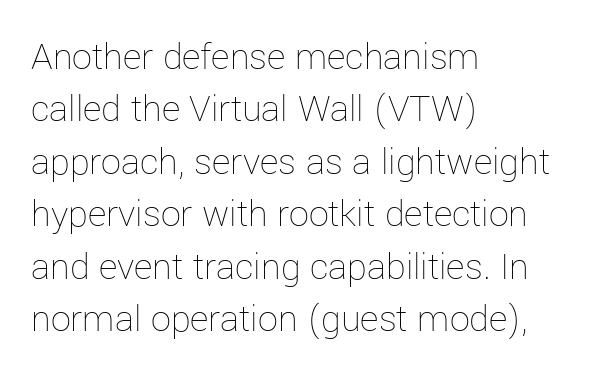
The image shows 40 px thin type, upright; set left-aligned, normal line spacing (1.31x), normal letter spacing, not underlined; low stroke contrast and a medium x-height.
